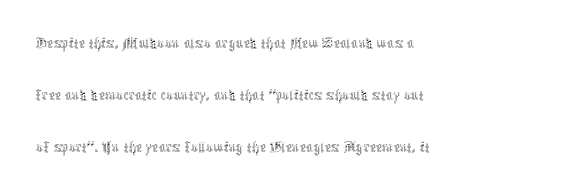
The image shows 35 px thin, condensed type, upright; set left-aligned, normal line spacing (1.49x), normal letter spacing, not underlined; a medium x-height.
